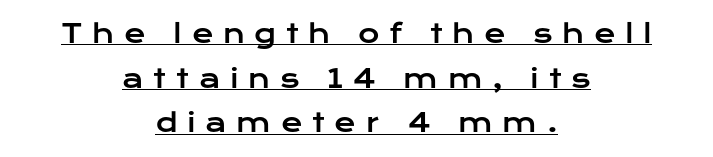
The image shows 26 px text type, upright; set centered, line spacing 1.72x, unusually wide letter spacing (+0.37 em), underlined.
